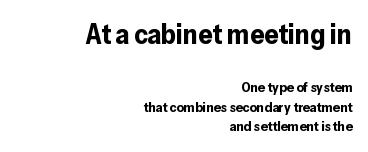
Serifs: no, the terminals of the letterforms are clean. Evenly set lines give the paragraph a standard silhouette. The specimen omits any rule beneath the text block's lines. Glyph-to-glyph distance matches everyday printed text.
